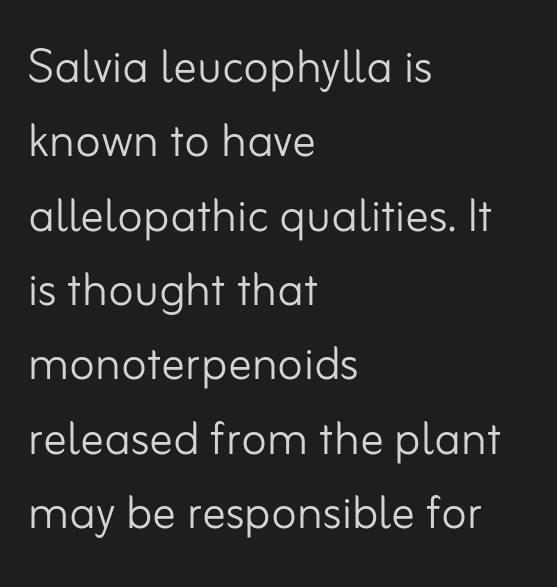
The image shows 59 px light sans-serif type, upright; set left-aligned, normal line spacing (1.26x), normal letter spacing, not underlined; low stroke contrast and a small x-height.
